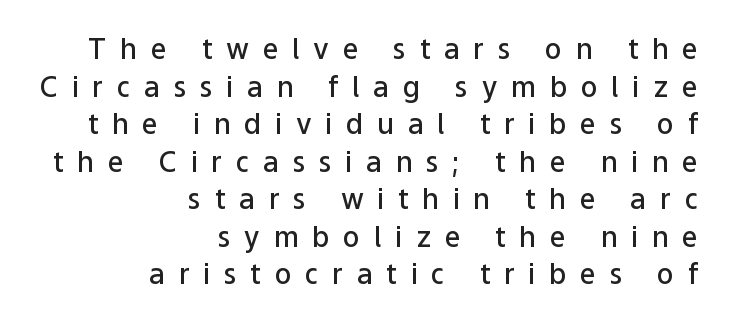
Q: Is the text bold? A: Semi-bold.
Q: Is the text italic (slanted)? A: No, it is upright.
Q: Is the typeface a serif or a sans-serif typeface? A: Sans-serif.
Q: Is the text underlined? A: No.
Q: How is the paragraph aligned? A: Right-aligned.
Q: Is the spacing between letters normal or unusually wide? A: Unusually wide.
Q: Is the spacing between lines tight, normal or loose? A: Normal.
Q: Width (condensed, normal, or wide)? A: Normal.
Q: Stroke contrast? A: Low.
Q: x-height? A: Medium.
Q: Monospaced? A: No.
